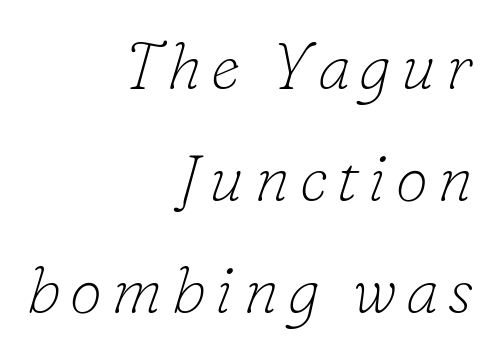
The image shows 66 px thin serif type, italic (leaning right); set right-aligned, normal line spacing (1.7x), not underlined; low stroke contrast and a small x-height.
